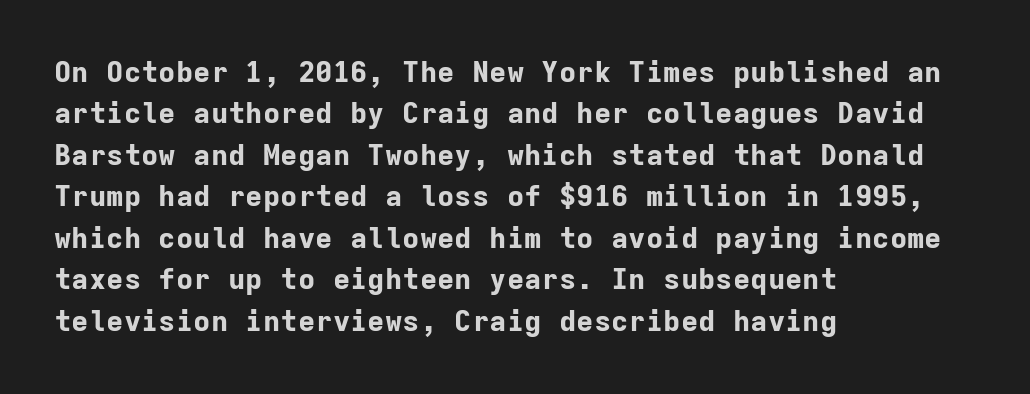
Q: Is the text bold? A: Yes.
Q: Is the text italic (slanted)? A: No, it is upright.
Q: Is the typeface a serif or a sans-serif typeface? A: Sans-serif.
Q: Is the text underlined? A: No.
Q: How is the paragraph aligned? A: Left-aligned.
Q: Is the spacing between letters normal or unusually wide? A: Normal.
Q: Is the spacing between lines tight, normal or loose? A: Normal.
Q: Width (condensed, normal, or wide)? A: Normal.
Q: Stroke contrast? A: Low.
Q: x-height? A: Medium.
Q: Monospaced? A: Yes.
